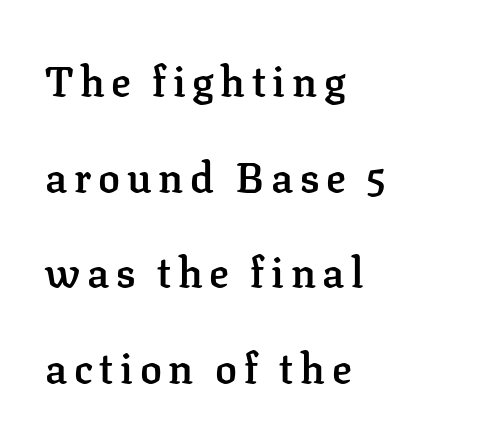
This is roman type, the default non-slanted kind. The passage shown is typed in a proportional face where columns would drift. The strokes are fattened partway — semibold, not bold. Each row of text sits above clean, open space. The rendering anchors every line to the left-hand side.
